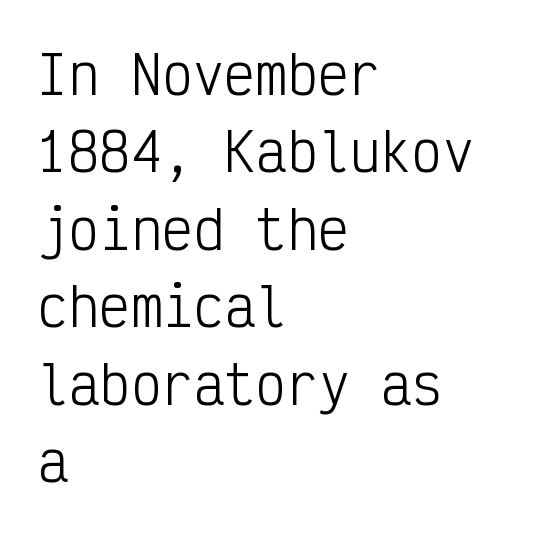
{"serif": "no", "italic": "no", "bold": "no", "weight": "light", "width": "condensed", "stroke_contrast": "low", "x_height": "medium", "monospaced": "yes", "underline": "no", "align": "left", "line_spacing": "normal", "line_spacing_ratio": 1.49, "letter_spacing": "normal", "letter_spacing_em": 0.0, "glyph_px": 52}
